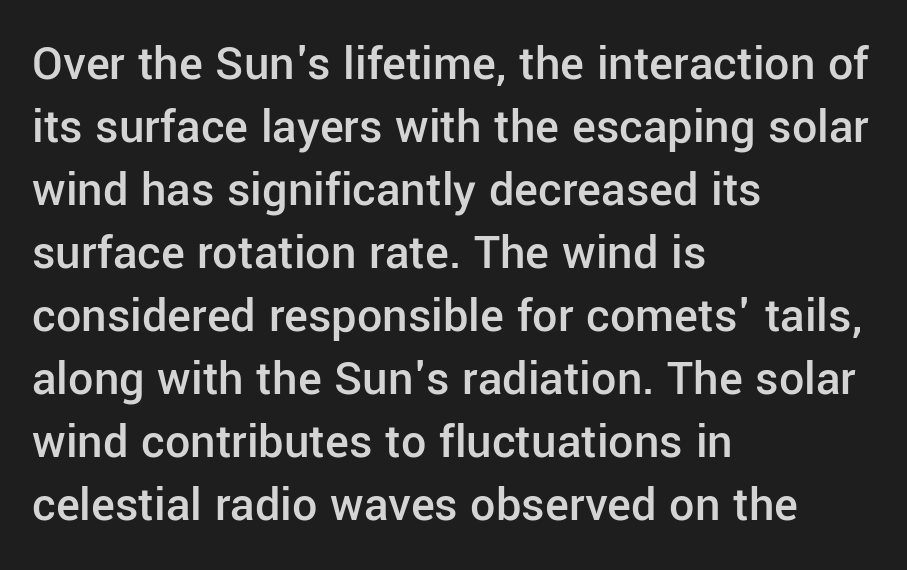
The image shows 50 px semibold sans-serif type, upright; set left-aligned, normal line spacing (1.26x), normal letter spacing, not underlined; low stroke contrast and a medium x-height.
